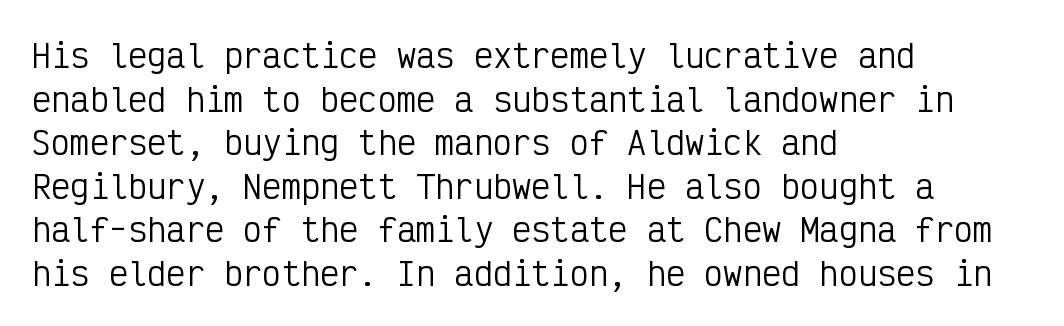
The image shows 32 px regular-weight, condensed sans-serif type, upright, monospaced; set left-aligned, normal line spacing (1.36x), normal letter spacing, not underlined; low stroke contrast and a medium x-height.
